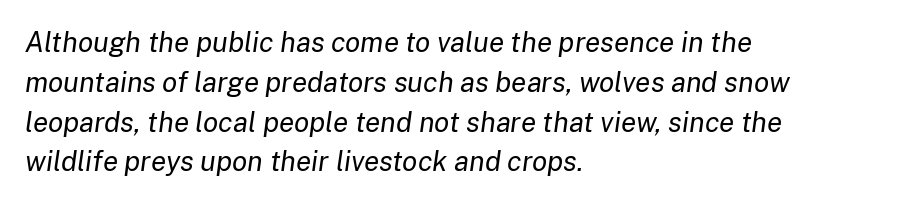
The image shows 28 px regular-weight type, italic (leaning right); set left-aligned, normal line spacing (1.42x), normal letter spacing, not underlined; low stroke contrast and a medium x-height.
